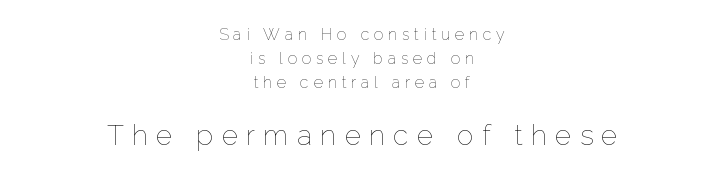
Q: Is the text bold? A: No.
Q: Is the text italic (slanted)? A: No, it is upright.
Q: Is the text underlined? A: No.
Q: How is the paragraph aligned? A: Centered.
Q: Is the spacing between letters normal or unusually wide? A: Unusually wide.
Q: Is the spacing between lines tight, normal or loose? A: Normal.
Q: Which block of text is set in a larger size, the first (top) or the second (bottom)? A: The second (bottom) one.
Q: Width (condensed, normal, or wide)? A: Normal.
Q: Stroke contrast? A: Low.
Q: x-height? A: Medium.
Q: Monospaced? A: No.
